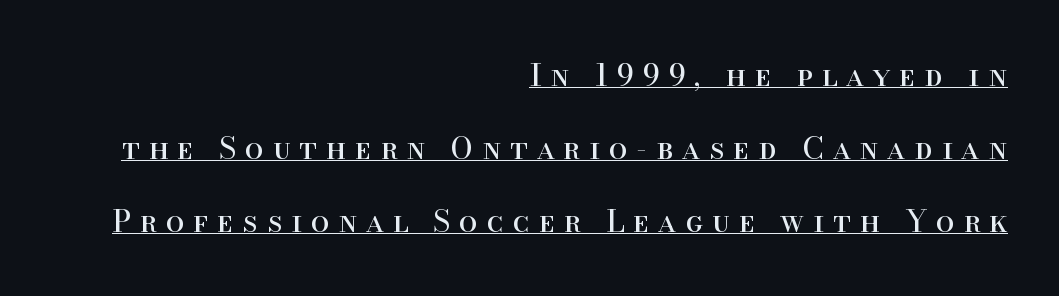
The image shows 30 px regular-weight serif type, upright; set right-aligned, loose line spacing (2.43x), unusually wide letter spacing (+0.3 em), underlined; high stroke contrast and a small x-height.
